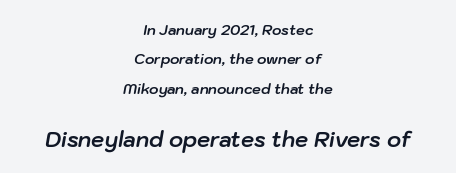
Q: Is the text bold? A: Yes.
Q: Is the text italic (slanted)? A: Yes, it leans right by about 10 degrees.
Q: Is the text underlined? A: No.
Q: How is the paragraph aligned? A: Centered.
Q: Is the spacing between letters normal or unusually wide? A: Normal.
Q: Is the spacing between lines tight, normal or loose? A: Loose.
Q: Which block of text is set in a larger size, the first (top) or the second (bottom)? A: The second (bottom) one.
